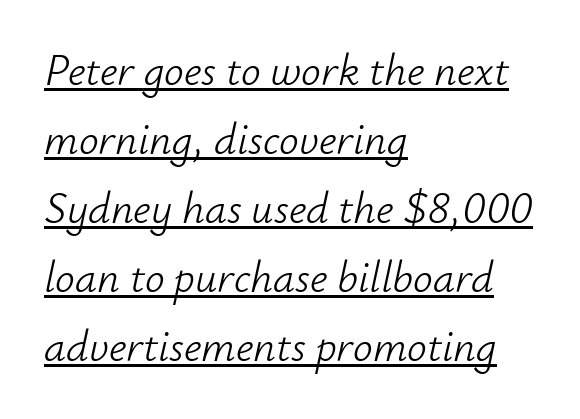
The image shows 44 px light type, italic (leaning right); set left-aligned, normal line spacing (1.57x), normal letter spacing, underlined; low stroke contrast and a small x-height.
